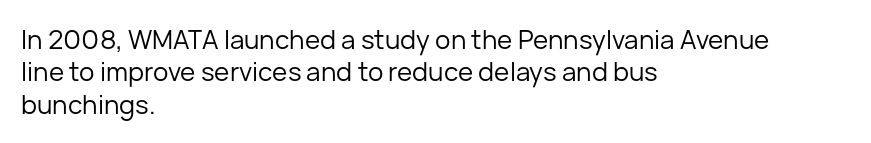
The image shows 26 px text type, upright; set left-aligned, normal line spacing (1.25x), normal letter spacing, not underlined.
